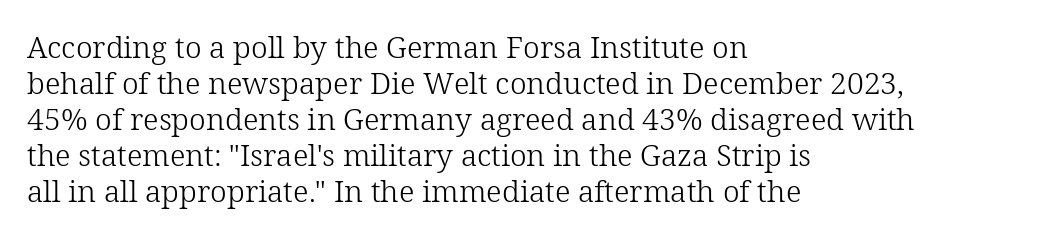
{"serif": "yes", "italic": "no", "bold": "no", "weight": "light", "width": "normal", "stroke_contrast": "low", "x_height": "medium", "monospaced": "no", "underline": "no", "align": "left", "line_spacing_ratio": 1.2, "letter_spacing": "normal", "letter_spacing_em": 0.0, "glyph_px": 30}
